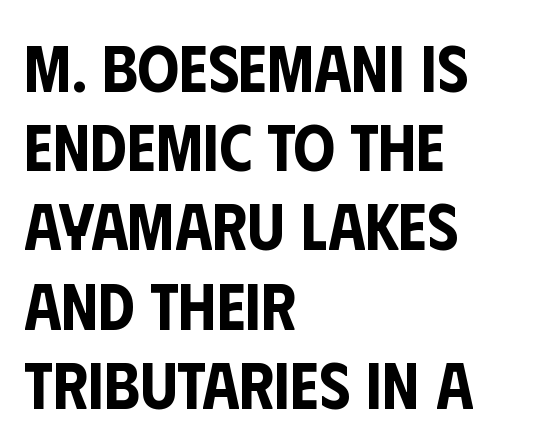
The image shows 66 px condensed sans-serif type, upright; set left-aligned, line spacing 1.2x, normal letter spacing, not underlined; low stroke contrast and a large x-height.
